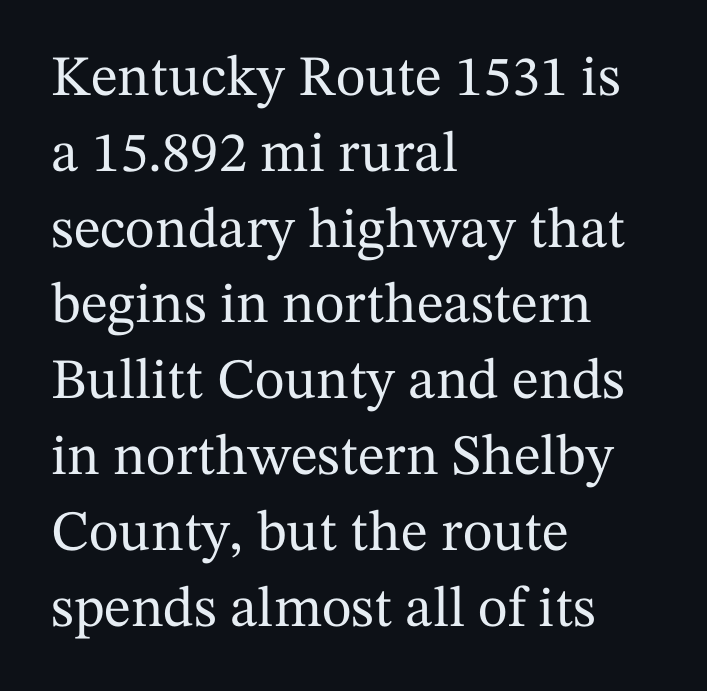
{"serif": "yes", "italic": "no", "width": "normal", "stroke_contrast": "medium", "x_height": "medium", "monospaced": "no", "underline": "no", "align": "left", "line_spacing": "normal", "line_spacing_ratio": 1.33, "letter_spacing": "normal", "letter_spacing_em": 0.0, "glyph_px": 57}
